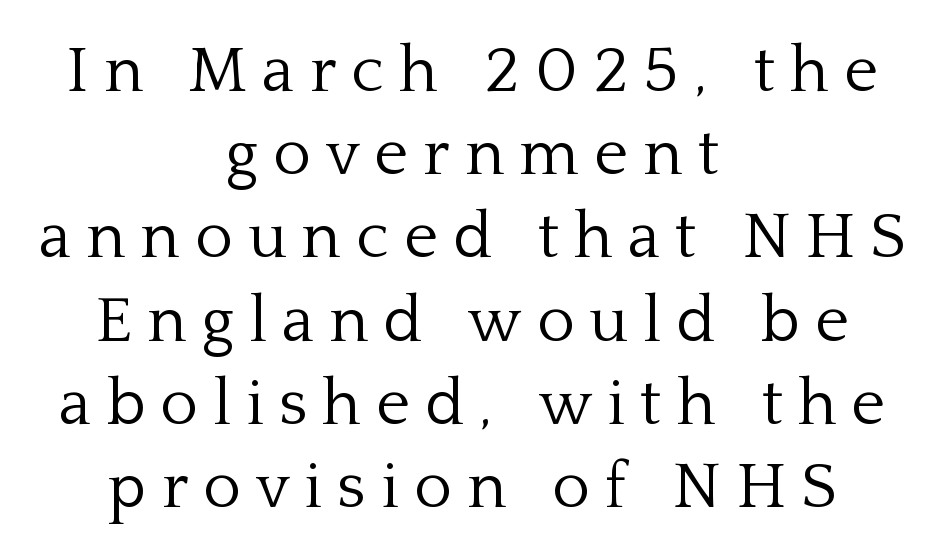
Q: Is the text bold? A: No.
Q: Is the text italic (slanted)? A: No, it is upright.
Q: Is the typeface a serif or a sans-serif typeface? A: Serif.
Q: Is the text underlined? A: No.
Q: How is the paragraph aligned? A: Centered.
Q: Is the spacing between letters normal or unusually wide? A: Unusually wide.
Q: Is the spacing between lines tight, normal or loose? A: Normal.
Q: Width (condensed, normal, or wide)? A: Normal.
Q: Stroke contrast? A: Low.
Q: x-height? A: Medium.
Q: Monospaced? A: No.
